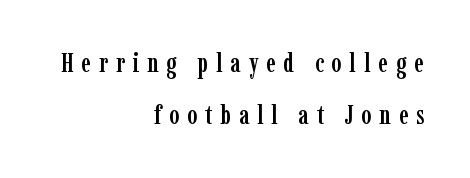
Q: Is the text italic (slanted)? A: No, it is upright.
Q: Is the text underlined? A: No.
Q: How is the paragraph aligned? A: Right-aligned.
Q: Is the spacing between letters normal or unusually wide? A: Unusually wide.
Q: Is the spacing between lines tight, normal or loose? A: Loose.
